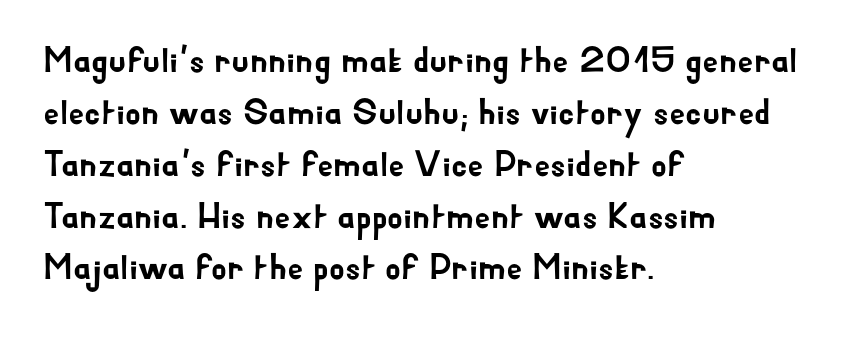
{"serif": "no", "italic": "no", "width": "normal", "stroke_contrast": "low", "x_height": "small", "monospaced": "no", "underline": "no", "align": "left", "line_spacing": "normal", "line_spacing_ratio": 1.44, "letter_spacing": "normal", "letter_spacing_em": 0.0, "glyph_px": 36}
